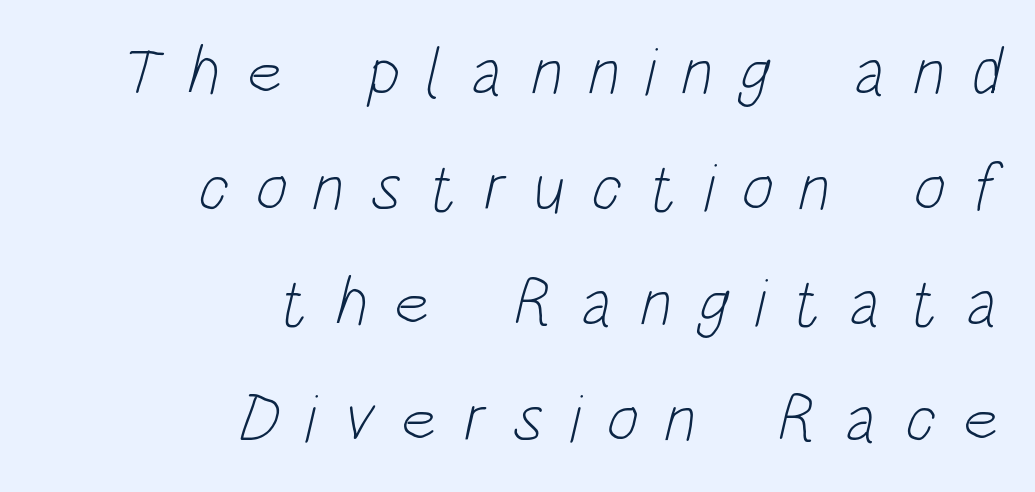
{"serif": "no", "bold": "no", "weight": "light", "width": "condensed", "stroke_contrast": "low", "x_height": "large", "monospaced": "no", "underline": "no", "align": "right", "line_spacing": "normal", "line_spacing_ratio": 1.7, "letter_spacing": "wide", "letter_spacing_em": 0.39, "glyph_px": 68}
